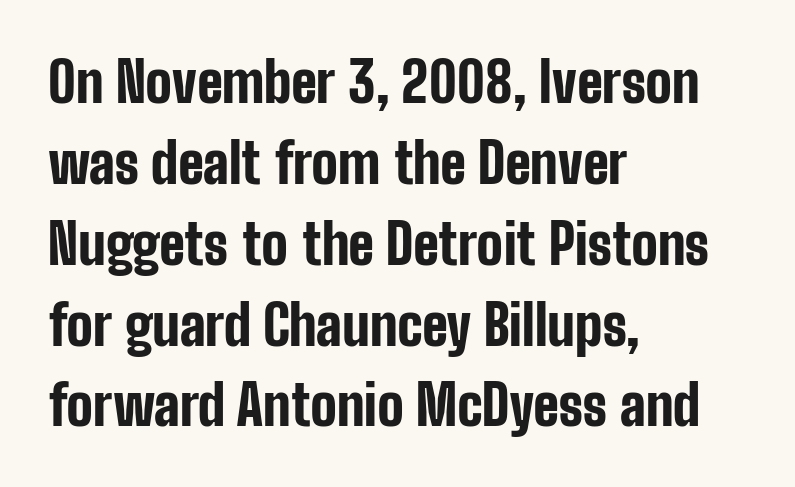
Only glyphs here, with clear space below each row. The rows are spaced the way most documents space them. Emphasis by weight is at full strength: bold. In CSS terms this would be text-align: left.
